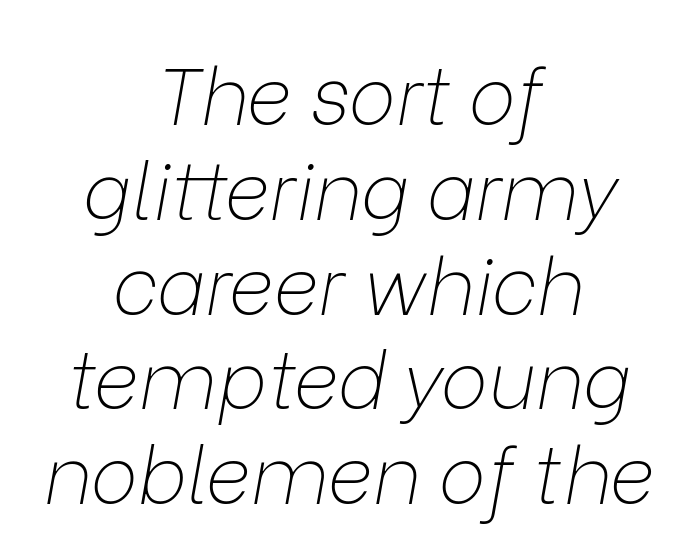
{"italic": "yes", "lean": "right", "slant_degrees": 9, "bold": "no", "weight": "thin", "width": "normal", "stroke_contrast": "low", "x_height": "medium", "monospaced": "no", "underline": "no", "align": "center", "line_spacing_ratio": 1.2, "letter_spacing": "normal", "letter_spacing_em": 0.0, "glyph_px": 79}
